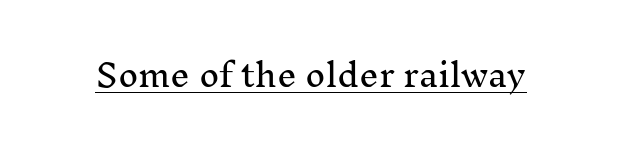
{"serif": "yes", "italic": "no", "width": "normal", "stroke_contrast": "medium", "x_height": "medium", "monospaced": "no", "underline": "yes", "letter_spacing": "normal", "letter_spacing_em": 0.0, "glyph_px": 31}
